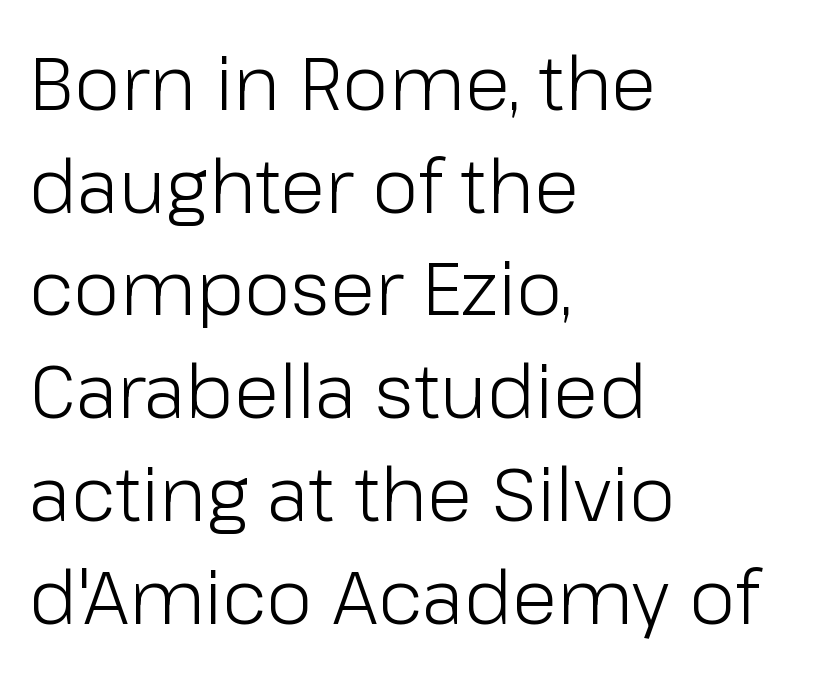
The image shows 75 px light sans-serif type, upright; set left-aligned, normal line spacing (1.37x), normal letter spacing, not underlined; low stroke contrast and a medium x-height.
